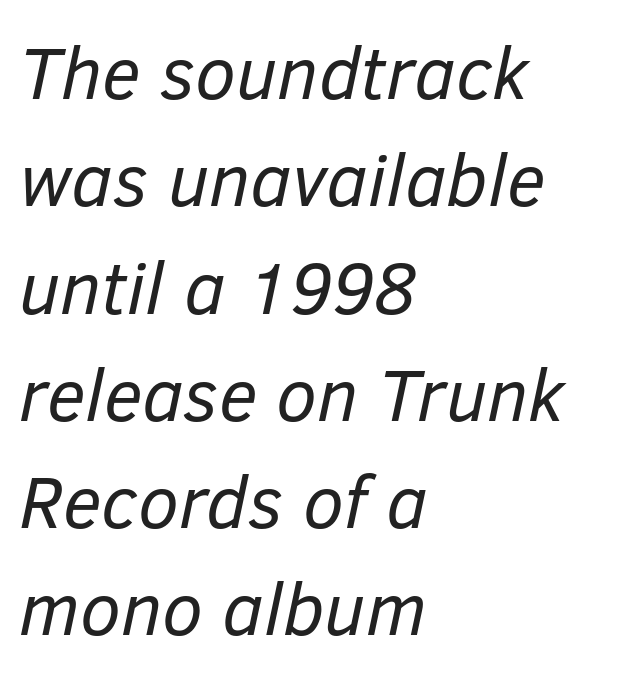
Q: Is the text bold? A: No.
Q: Is the text italic (slanted)? A: Yes, it leans right by about 12 degrees.
Q: Is the text underlined? A: No.
Q: How is the paragraph aligned? A: Left-aligned.
Q: Is the spacing between letters normal or unusually wide? A: Normal.
Q: Is the spacing between lines tight, normal or loose? A: Normal.
Q: Width (condensed, normal, or wide)? A: Normal.
Q: Stroke contrast? A: Low.
Q: x-height? A: Medium.
Q: Monospaced? A: No.
